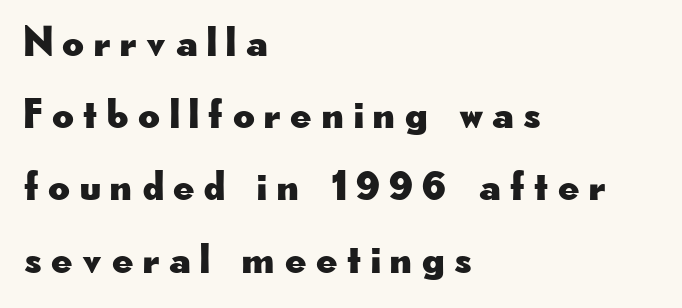
Left-aligned paragraph, ragged on the right. Italic: no, the glyphs are upright roman. Quick note: underline off. Character widths vary here, with narrow letters taking less room than wide ones.
